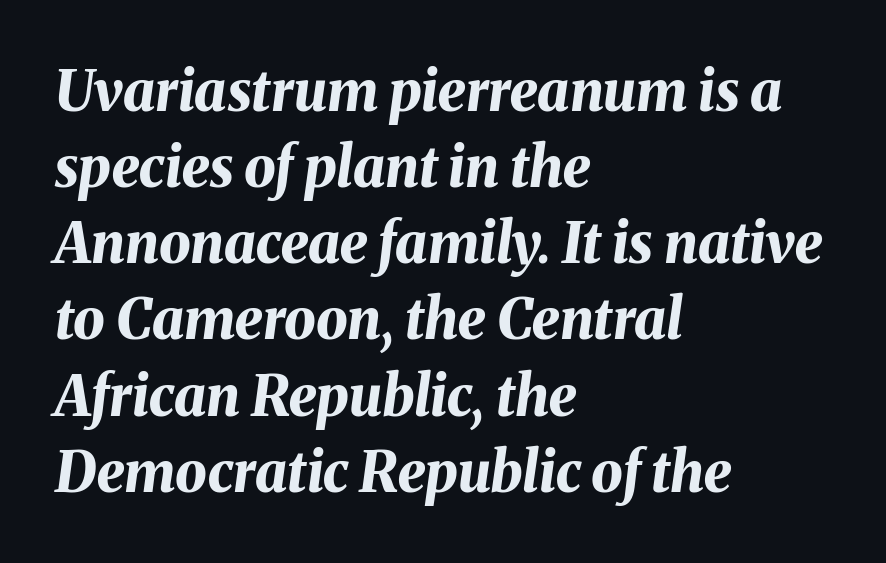
The image shows 56 px bold type, italic (leaning right); set left-aligned, normal line spacing (1.36x), normal letter spacing, not underlined; medium stroke contrast and a medium x-height.
